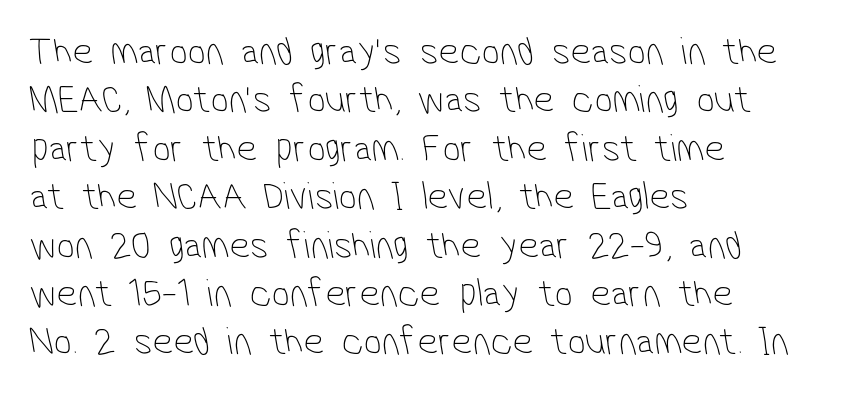
Every row of glyphs begins at an identical x-position on the left. Varying glyph widths throughout — classic text-font behaviour. Anything drawn beneath the words? Only blank space. Default kerning and tracking; the words read as compact shapes. Classification — sans serif. Weight: in the light-to-regular range.
